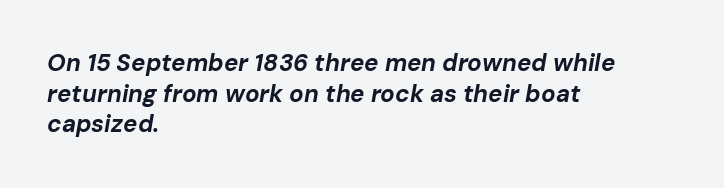
{"italic": "yes", "lean": "right", "slant_degrees": 10, "bold": "yes", "underline": "no", "align": "left", "line_spacing": "normal", "line_spacing_ratio": 1.28, "letter_spacing": "normal", "letter_spacing_em": 0.0, "glyph_px": 24}
